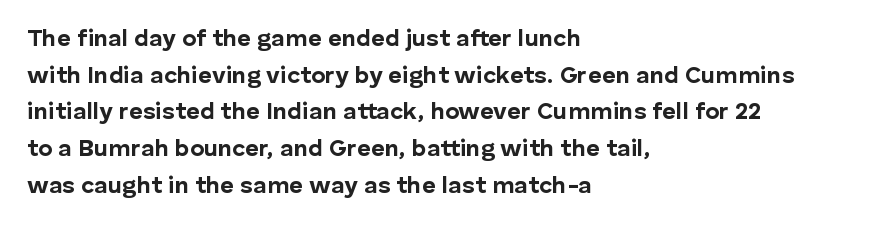
{"italic": "no", "bold": "yes", "underline": "no", "align": "left", "line_spacing": "normal", "line_spacing_ratio": 1.53, "letter_spacing": "normal", "letter_spacing_em": 0.0, "glyph_px": 24}
